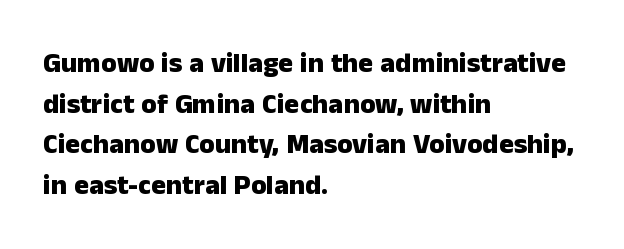
The image shows 28 px heavy sans-serif type, upright; set left-aligned, normal line spacing (1.45x), normal letter spacing, not underlined; low stroke contrast and a medium x-height.
